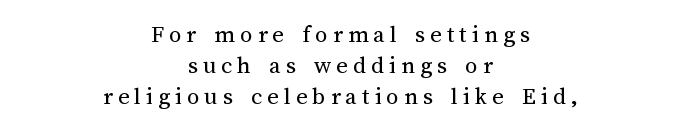
Q: Is the text bold? A: No.
Q: Is the text italic (slanted)? A: No, it is upright.
Q: Is the text underlined? A: No.
Q: How is the paragraph aligned? A: Centered.
Q: Is the spacing between letters normal or unusually wide? A: Unusually wide.
Q: Is the spacing between lines tight, normal or loose? A: Normal.
